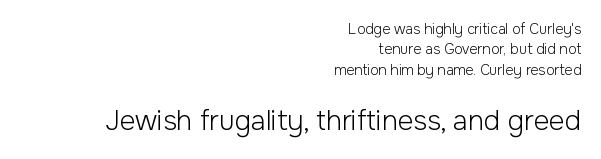
The image shows 27 px text type, upright; set right-aligned, normal line spacing (1.46x), normal letter spacing, not underlined; the second (bottom) block is 1.93x larger.
